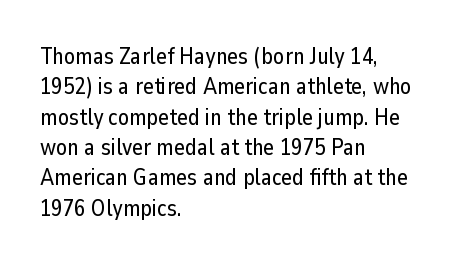
The image shows 23 px text type, upright; set left-aligned, normal line spacing (1.32x), normal letter spacing, not underlined.
